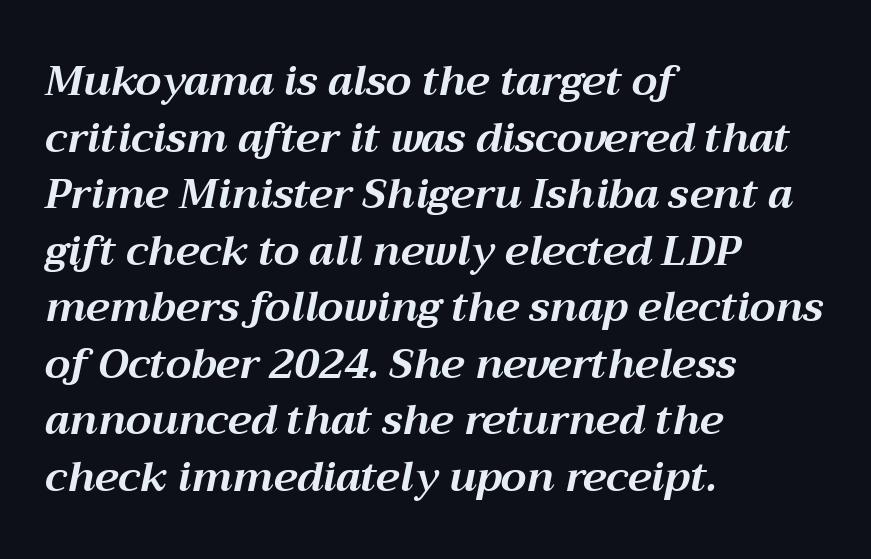
The image shows 41 px bold type, italic (leaning right); set left-aligned, normal line spacing (1.38x), normal letter spacing, not underlined; medium stroke contrast and a medium x-height.
